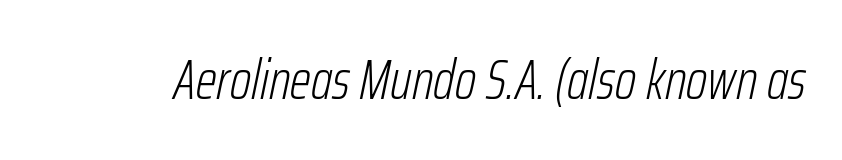
The image shows 55 px light, condensed type, italic (leaning right); set normal letter spacing, not underlined; low stroke contrast and a medium x-height.
